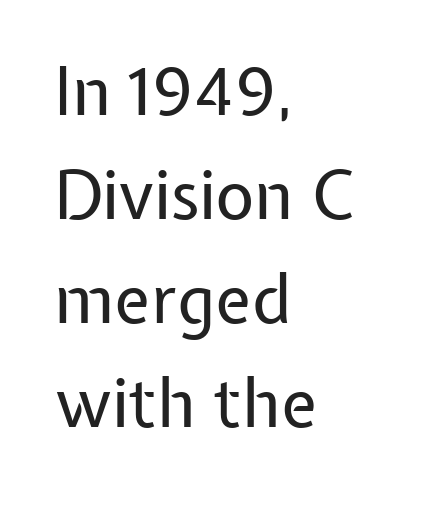
The image shows 67 px regular-weight sans-serif type, upright; set left-aligned, normal line spacing (1.55x), normal letter spacing, not underlined; low stroke contrast and a medium x-height.
